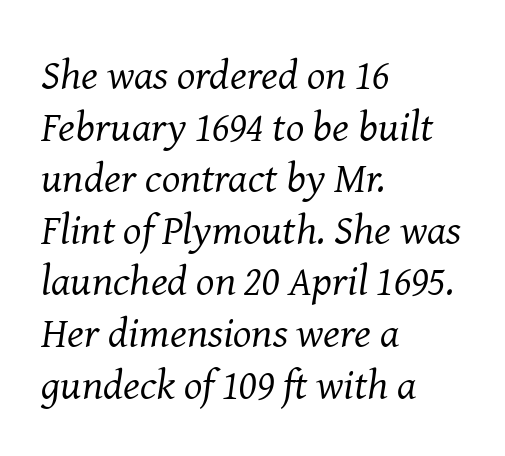
The image shows 43 px regular-weight serif type, italic (leaning right); set left-aligned, line spacing 1.2x, normal letter spacing, not underlined; medium stroke contrast and a medium x-height.
